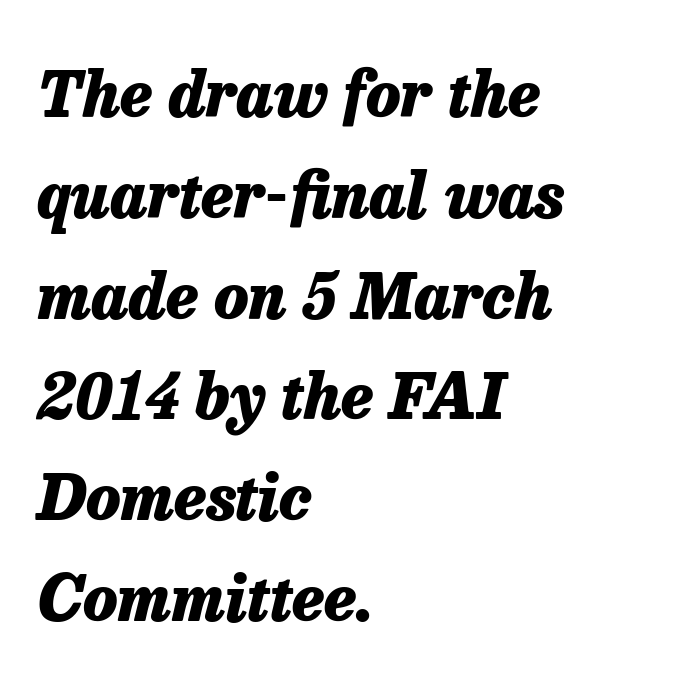
{"italic": "yes", "lean": "right", "slant_degrees": 13, "bold": "yes", "weight": "heavy", "width": "normal", "stroke_contrast": "low", "x_height": "medium", "monospaced": "no", "underline": "no", "align": "left", "line_spacing": "normal", "line_spacing_ratio": 1.6, "letter_spacing": "normal", "letter_spacing_em": 0.0, "glyph_px": 63}
